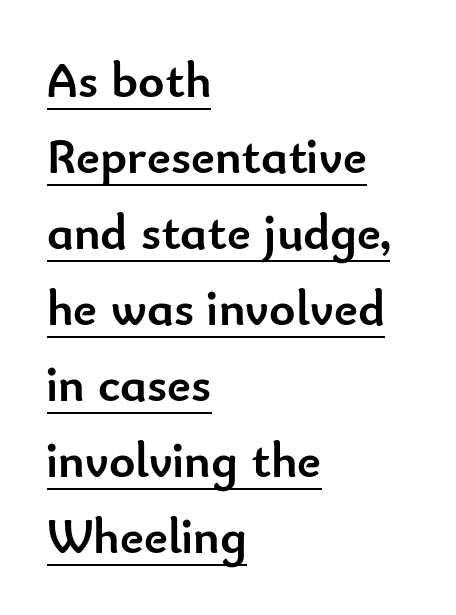
{"serif": "no", "italic": "no", "bold": "yes", "weight": "semibold", "width": "normal", "stroke_contrast": "low", "x_height": "small", "monospaced": "no", "underline": "yes", "align": "left", "line_spacing": "normal", "line_spacing_ratio": 1.52, "letter_spacing": "normal", "letter_spacing_em": 0.0, "glyph_px": 50}
